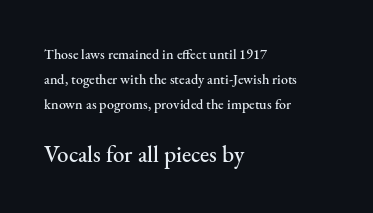
{"italic": "no", "underline": "no", "align": "left", "line_spacing_ratio": 1.8, "letter_spacing": "normal", "letter_spacing_em": 0.0, "larger_block": "second", "size_ratio": 1.64, "glyph_px": 23}
